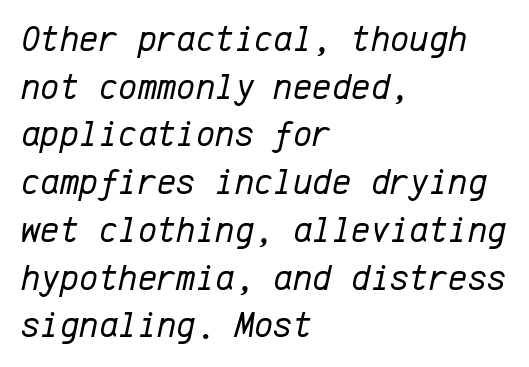
{"italic": "yes", "lean": "right", "slant_degrees": 12, "bold": "no", "weight": "regular", "width": "normal", "stroke_contrast": "low", "x_height": "medium", "monospaced": "yes", "underline": "no", "align": "left", "line_spacing": "normal", "line_spacing_ratio": 1.29, "letter_spacing": "normal", "letter_spacing_em": 0.0, "glyph_px": 37}
